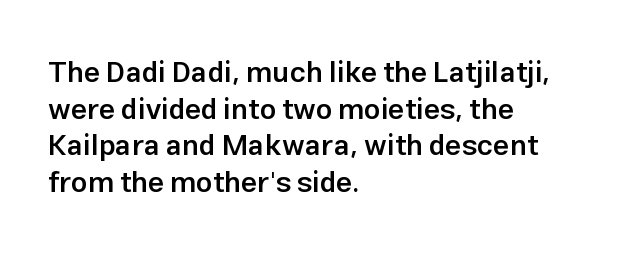
{"serif": "no", "italic": "no", "bold": "semi", "weight": "semibold", "width": "normal", "stroke_contrast": "low", "x_height": "medium", "monospaced": "no", "underline": "no", "align": "left", "line_spacing": "normal", "line_spacing_ratio": 1.26, "letter_spacing": "normal", "letter_spacing_em": 0.0, "glyph_px": 29}
